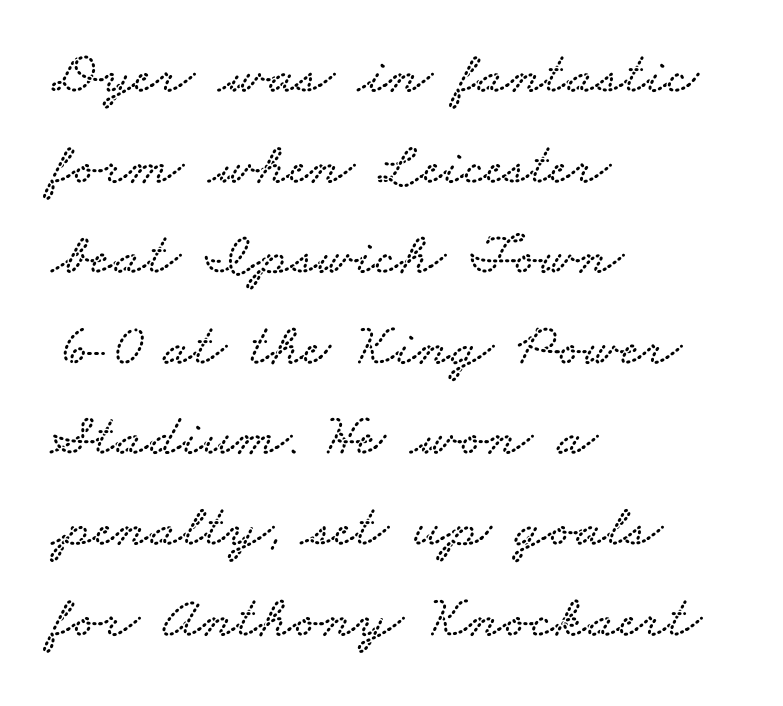
{"serif": "yes", "width": "wide", "stroke_contrast": "low", "x_height": "small", "monospaced": "no", "underline": "no", "align": "left", "line_spacing": "normal", "line_spacing_ratio": 1.51, "letter_spacing": "normal", "letter_spacing_em": 0.0, "glyph_px": 60}
